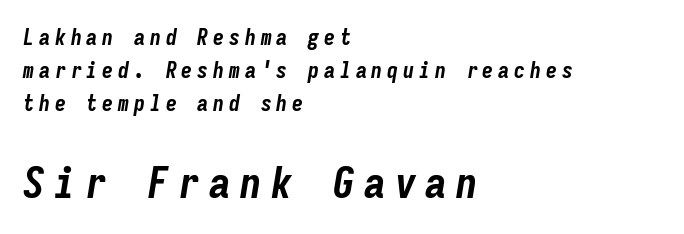
The image shows 43 px bold, condensed type, italic (leaning right), monospaced; set left-aligned, normal line spacing (1.49x), unusually wide letter spacing (+0.22 em), not underlined; the second (bottom) block is 1.95x larger; low stroke contrast and a medium x-height.
